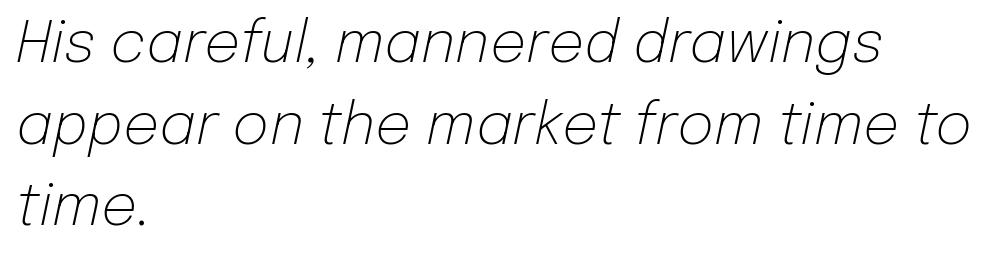
Stems and bowls with no extra thickness — not bold. Compared with typical body copy, the letter spacing here is the same. Note the varied advance widths — an 'i' is clearly narrower than an 'm'. These lines are set flush left with a ragged right edge.
